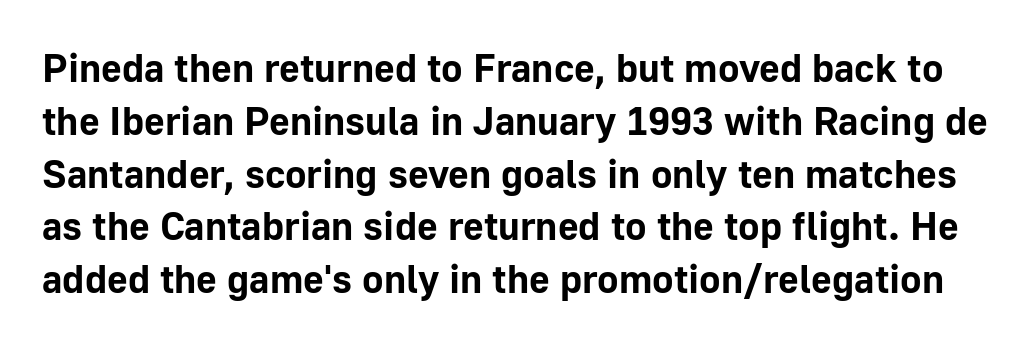
Q: Is the text bold? A: Yes.
Q: Is the text italic (slanted)? A: No, it is upright.
Q: Is the typeface a serif or a sans-serif typeface? A: Sans-serif.
Q: Is the text underlined? A: No.
Q: Is the spacing between letters normal or unusually wide? A: Normal.
Q: Is the spacing between lines tight, normal or loose? A: Normal.
Q: Width (condensed, normal, or wide)? A: Normal.
Q: Stroke contrast? A: Low.
Q: x-height? A: Medium.
Q: Monospaced? A: No.
